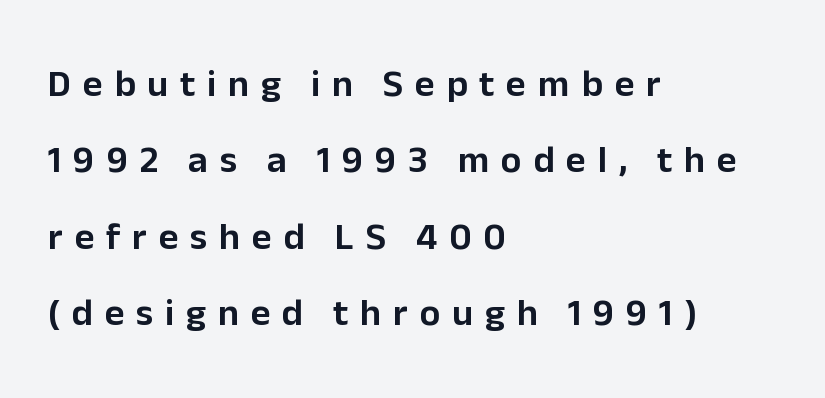
Vertically, the passage feels expansive, rows floating well apart. A typesetter would label this face a sans. The type sits square on the baseline with zero lean. The tracking jumps out immediately: characters are airy and widely separated. The foot of each line stays bare and open.
